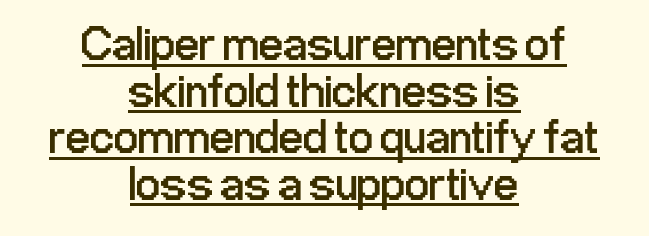
No feet cap the strokes, marking this as sans-serif type. Teacher's note: observe the equal gaps on both sides — that is centered alignment. The passage shown is underscored from start to finish. One glance says dense: line gaps are narrower than usual. These lines were composed using upright roman letters.
